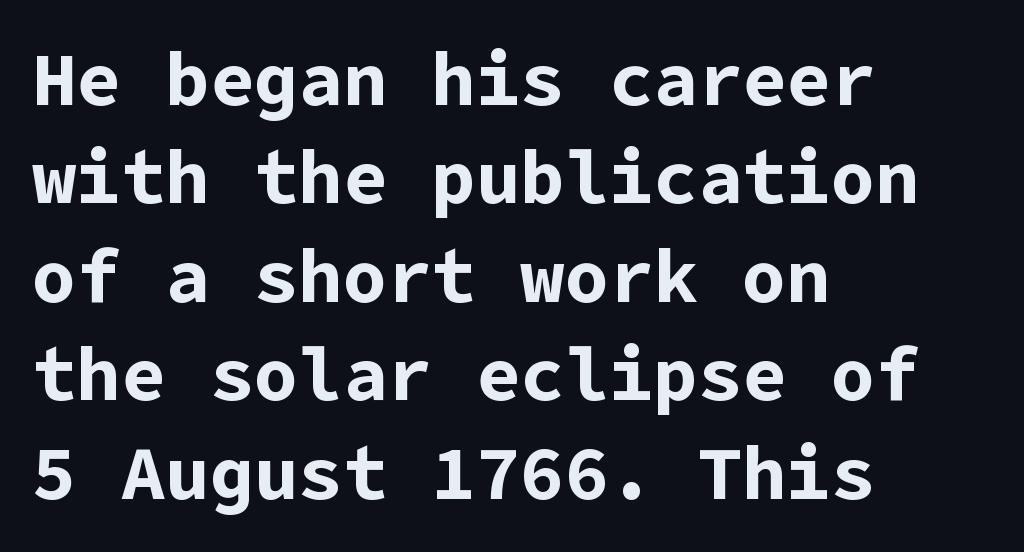
Q: Is the text bold? A: Yes.
Q: Is the text italic (slanted)? A: No, it is upright.
Q: Is the typeface a serif or a sans-serif typeface? A: Sans-serif.
Q: Is the text underlined? A: No.
Q: How is the paragraph aligned? A: Left-aligned.
Q: Is the spacing between letters normal or unusually wide? A: Normal.
Q: Is the spacing between lines tight, normal or loose? A: Normal.
Q: Width (condensed, normal, or wide)? A: Normal.
Q: Stroke contrast? A: Low.
Q: x-height? A: Medium.
